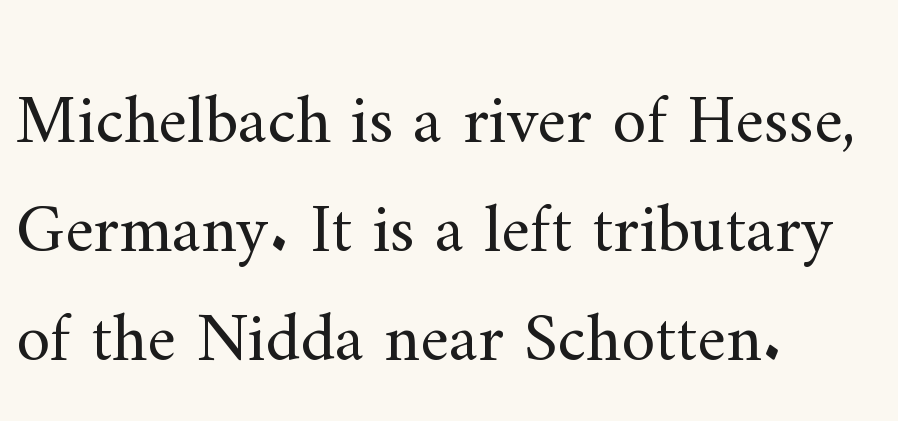
{"serif": "yes", "italic": "no", "bold": "no", "weight": "regular", "width": "normal", "stroke_contrast": "medium", "x_height": "small", "monospaced": "no", "underline": "no", "align": "left", "line_spacing": "normal", "line_spacing_ratio": 1.58, "letter_spacing": "normal", "letter_spacing_em": 0.0, "glyph_px": 69}
